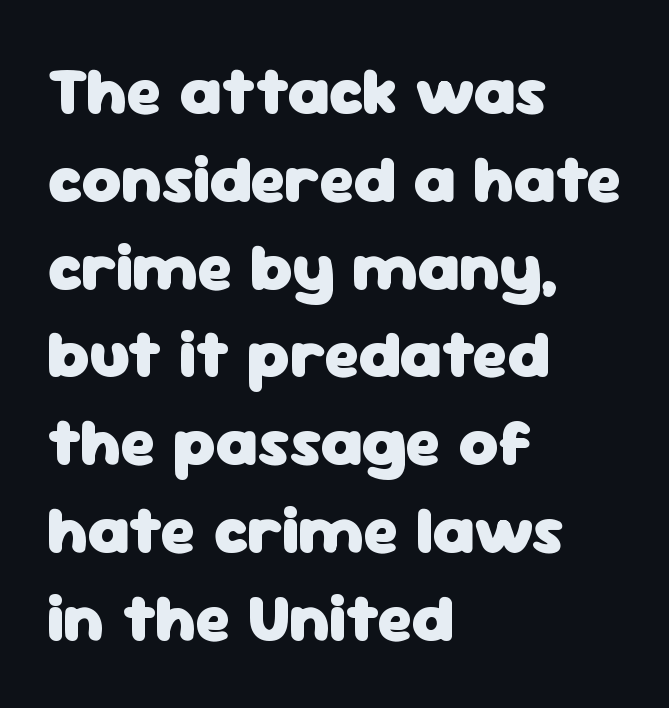
{"serif": "no", "italic": "no", "bold": "yes", "weight": "heavy", "width": "normal", "stroke_contrast": "low", "x_height": "medium", "monospaced": "no", "underline": "no", "align": "left", "line_spacing": "normal", "line_spacing_ratio": 1.31, "letter_spacing": "normal", "letter_spacing_em": 0.0, "glyph_px": 67}
